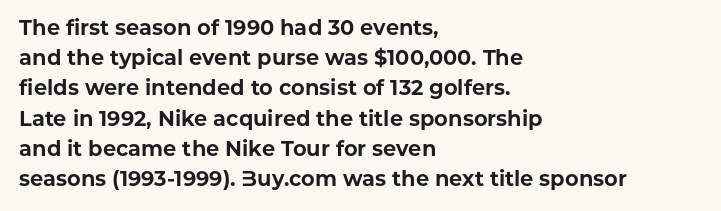
{"italic": "no", "bold": "yes", "underline": "no", "align": "left", "line_spacing": "normal", "line_spacing_ratio": 1.44, "letter_spacing": "normal", "letter_spacing_em": 0.0, "glyph_px": 21}
